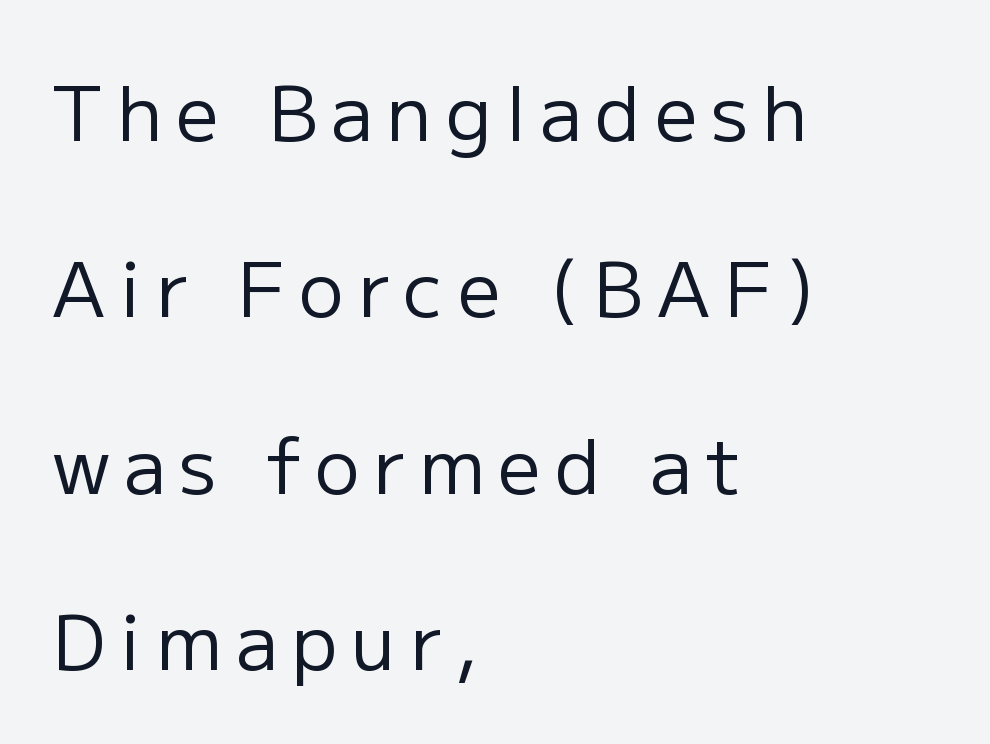
Q: Is the text bold? A: No.
Q: Is the text italic (slanted)? A: No, it is upright.
Q: Is the typeface a serif or a sans-serif typeface? A: Sans-serif.
Q: Is the text underlined? A: No.
Q: How is the paragraph aligned? A: Left-aligned.
Q: Is the spacing between lines tight, normal or loose? A: Loose.
Q: Width (condensed, normal, or wide)? A: Normal.
Q: Stroke contrast? A: Low.
Q: x-height? A: Medium.
Q: Monospaced? A: No.
